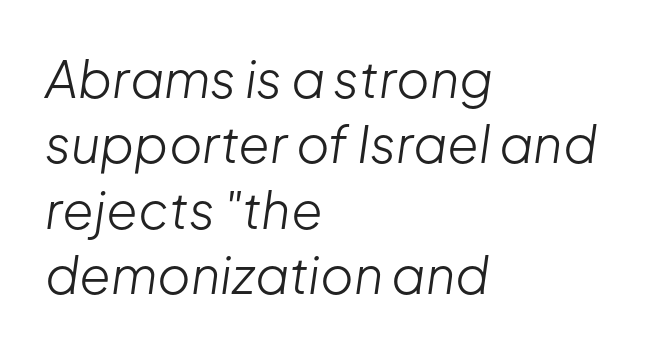
{"italic": "yes", "lean": "right", "slant_degrees": 8, "bold": "no", "weight": "light", "width": "normal", "stroke_contrast": "low", "x_height": "medium", "monospaced": "no", "underline": "no", "align": "left", "line_spacing": "normal", "line_spacing_ratio": 1.28, "letter_spacing": "normal", "letter_spacing_em": 0.0, "glyph_px": 51}
